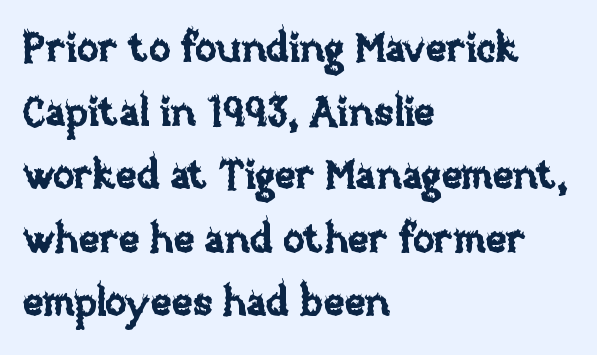
Is the letter spacing exaggerated? No — it looks like the ordinary default. The glyphs are unaccompanied by any horizontal stroke below them. Horizontal alignment here is leftward, the default for most running prose. The rendering uses a moderate line-height, typical for paragraphs. Note the varied advance widths — an 'i' is clearly narrower than an 'm'.
